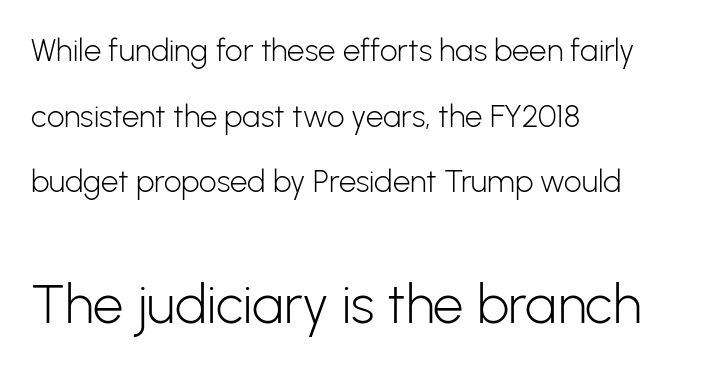
{"serif": "no", "italic": "no", "bold": "no", "weight": "light", "width": "normal", "stroke_contrast": "low", "x_height": "medium", "monospaced": "no", "underline": "no", "align": "left", "line_spacing": "loose", "line_spacing_ratio": 2.12, "letter_spacing": "normal", "letter_spacing_em": 0.0, "larger_block": "second", "size_ratio": 1.74, "glyph_px": 54}
